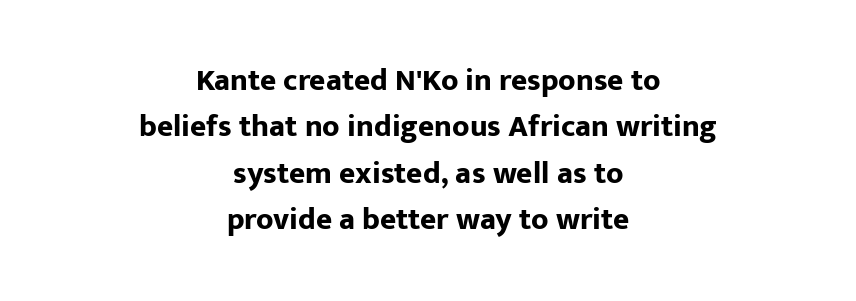
The gap between lines stays unmarked. These lines carry a lot of weight — the face is fully bold. The face used here is a sans, in the tradition of grotesques and geometrics. Designer's note — italics off, roman on.
